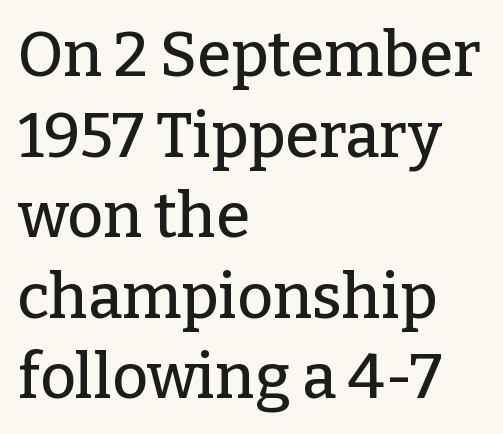
{"serif": "yes", "italic": "no", "width": "normal", "stroke_contrast": "low", "x_height": "medium", "monospaced": "no", "underline": "no", "align": "left", "line_spacing": "normal", "line_spacing_ratio": 1.3, "letter_spacing": "normal", "letter_spacing_em": 0.0, "glyph_px": 62}
